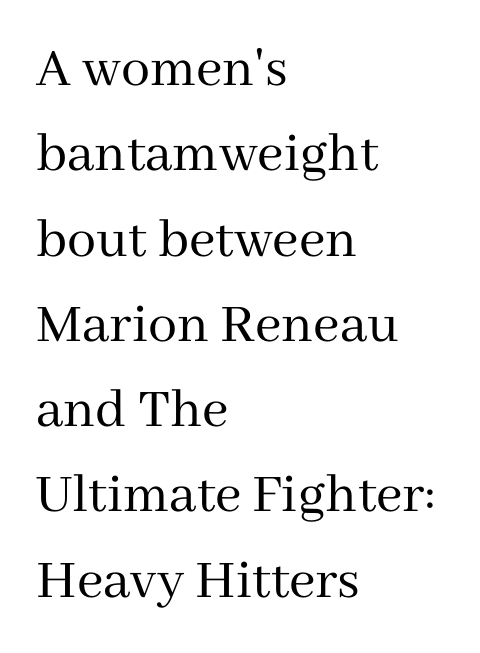
{"serif": "yes", "italic": "no", "bold": "no", "weight": "regular", "width": "normal", "stroke_contrast": "medium", "x_height": "medium", "monospaced": "no", "underline": "no", "align": "left", "line_spacing": "normal", "line_spacing_ratio": 1.47, "letter_spacing": "normal", "letter_spacing_em": 0.0, "glyph_px": 58}
